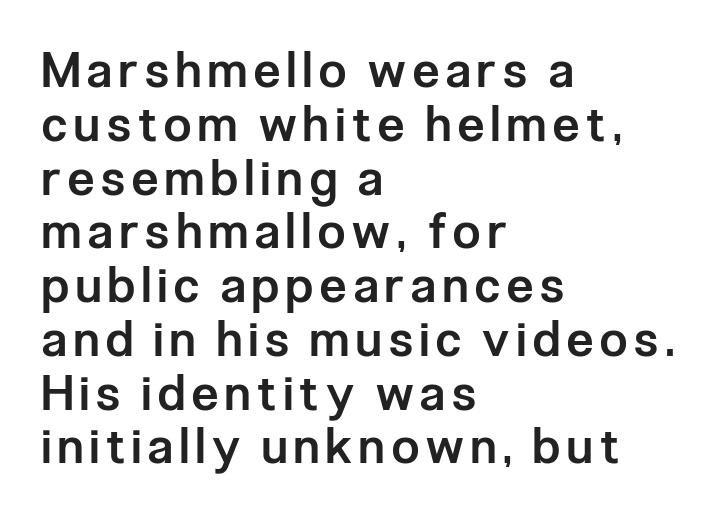
{"serif": "no", "italic": "no", "bold": "semi", "weight": "semibold", "width": "condensed", "stroke_contrast": "low", "x_height": "medium", "monospaced": "no", "underline": "no", "align": "left", "line_spacing": "tight", "line_spacing_ratio": 1.12, "glyph_px": 48}
